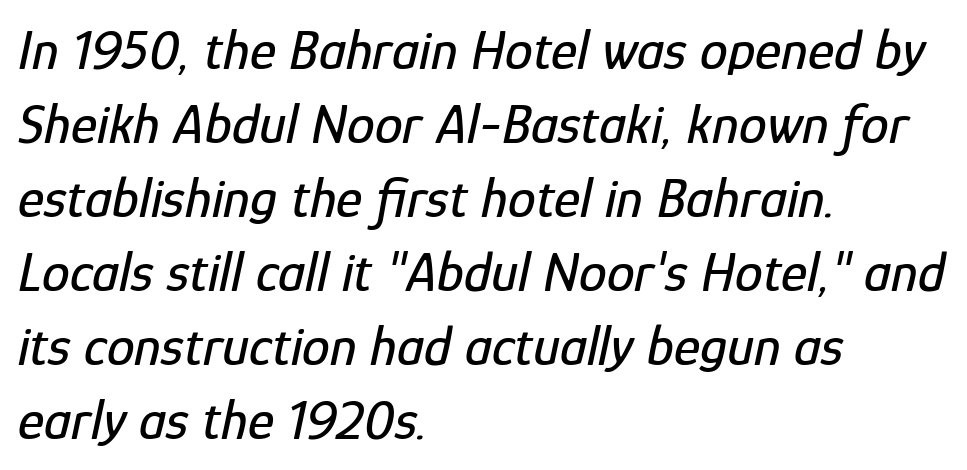
The image shows 56 px condensed type, italic (leaning right); set left-aligned, normal line spacing (1.32x), normal letter spacing, not underlined; low stroke contrast and a medium x-height.
